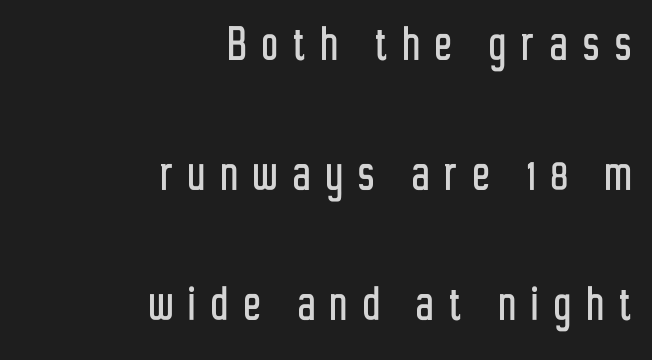
The image shows 55 px condensed sans-serif type, upright; set right-aligned, loose line spacing (2.36x), unusually wide letter spacing (+0.29 em), not underlined; low stroke contrast and a medium x-height.
